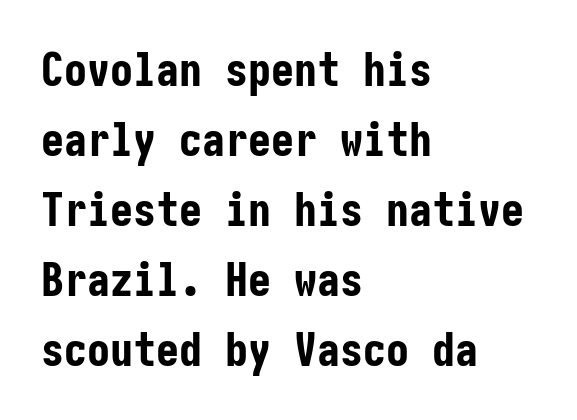
Is there much room between lines? A standard amount, neither cramped nor airy. When letters stand straight like this, we call the style roman or upright. Honestly, there is no underline to notice here at all. Layout note: lines flush left.
